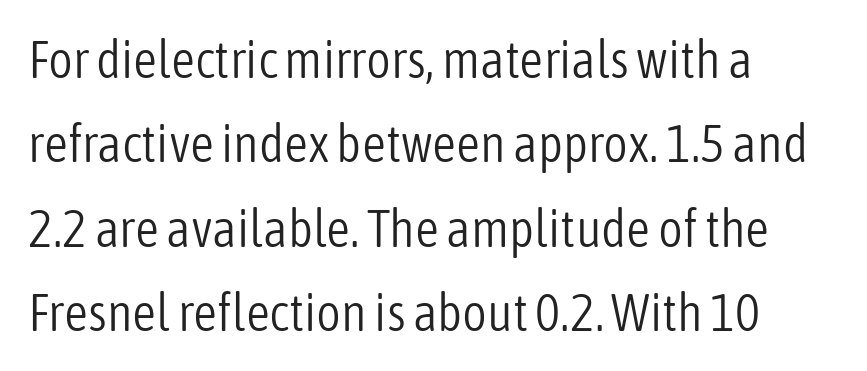
{"serif": "no", "italic": "no", "bold": "no", "weight": "light", "width": "condensed", "stroke_contrast": "low", "x_height": "medium", "monospaced": "no", "underline": "no", "align": "left", "line_spacing": "normal", "line_spacing_ratio": 1.59, "letter_spacing": "normal", "letter_spacing_em": 0.0, "glyph_px": 53}
